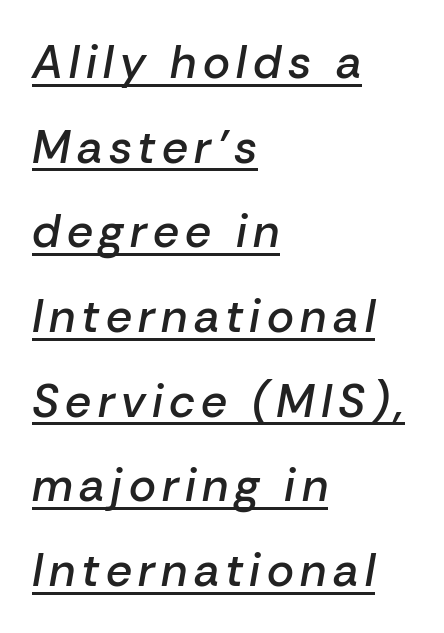
I'd describe the lettering as semibold — firm but not a full bold. Do the characters align in a grid? No, the font is proportional. Caption: lettering with a line underneath. These lines were composed using italics. The lines are quadded left.
